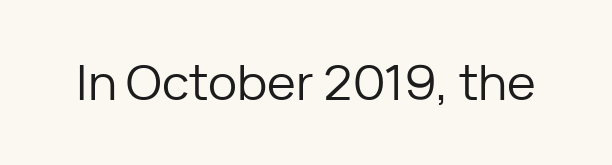
Each letter keeps its own natural width here, so spacing adapts to shape. The letters stand straight up with perfectly vertical stems. Heaviness? Minimal to ordinary, like unemphasized prose. The area under the type is left untouched. A typesetter would label this face a sans.
